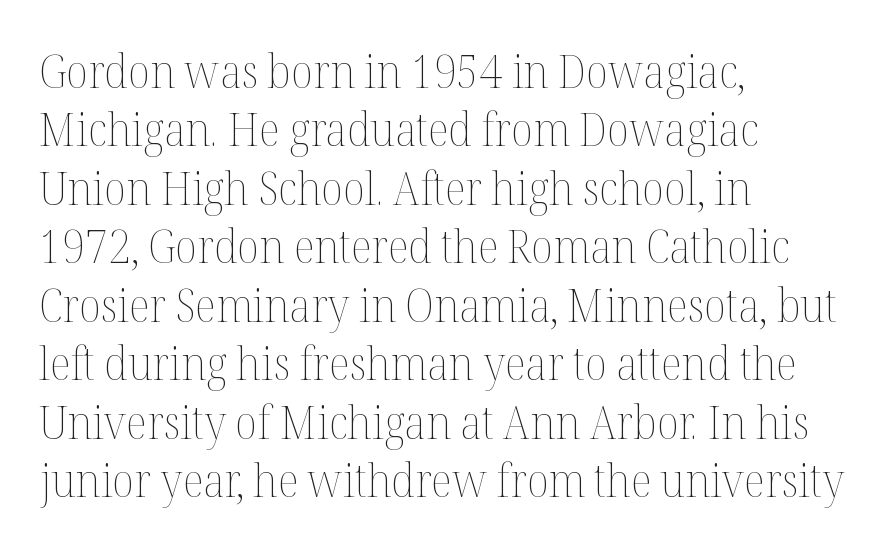
{"italic": "no", "bold": "no", "weight": "thin", "width": "normal", "stroke_contrast": "medium", "x_height": "medium", "monospaced": "no", "underline": "no", "align": "left", "line_spacing": "normal", "line_spacing_ratio": 1.3, "letter_spacing": "normal", "letter_spacing_em": 0.0, "glyph_px": 45}
